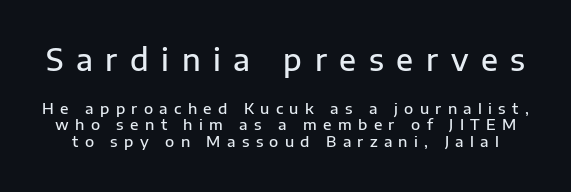
Posture: straight, roman, zero tilt. The passage shown is typed in a proportional face where columns would drift. Inter-character spacing is expanded well beyond the font's built-in metrics. Closely set lines give the paragraph a compact silhouette.
